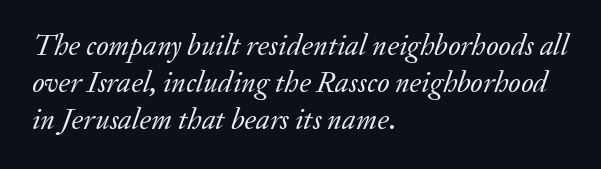
{"serif": "yes", "italic": "yes", "lean": "right", "slant_degrees": 20, "bold": "no", "weight": "regular", "width": "normal", "stroke_contrast": "low", "x_height": "small", "monospaced": "no", "underline": "no", "align": "left", "line_spacing_ratio": 1.23, "letter_spacing": "normal", "letter_spacing_em": 0.0, "glyph_px": 30}
